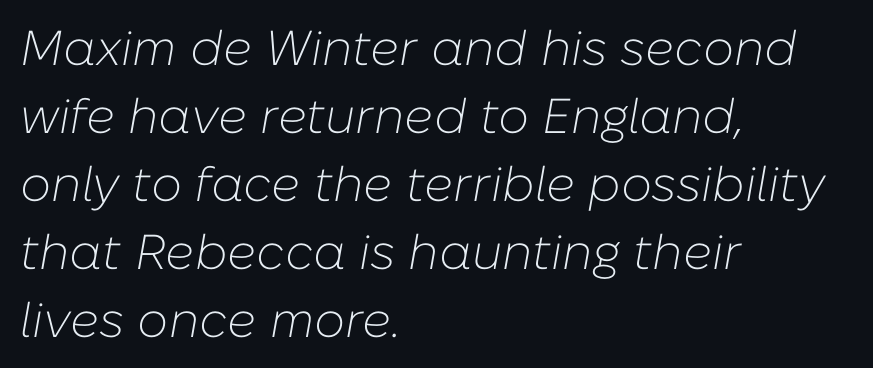
Q: Is the text bold? A: No.
Q: Is the text italic (slanted)? A: Yes, it leans right by about 10 degrees.
Q: Is the text underlined? A: No.
Q: How is the paragraph aligned? A: Left-aligned.
Q: Is the spacing between letters normal or unusually wide? A: Normal.
Q: Is the spacing between lines tight, normal or loose? A: Normal.
Q: Width (condensed, normal, or wide)? A: Normal.
Q: Stroke contrast? A: Low.
Q: x-height? A: Medium.
Q: Monospaced? A: No.
